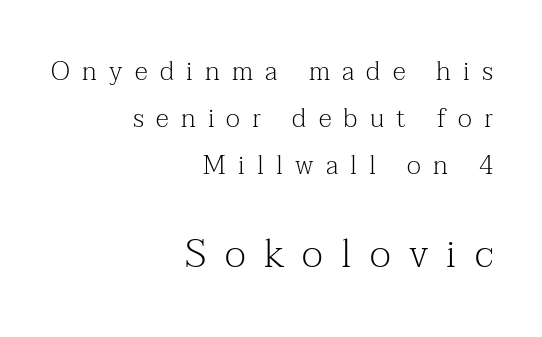
{"serif": "yes", "italic": "no", "bold": "no", "weight": "light", "width": "normal", "stroke_contrast": "medium", "x_height": "medium", "monospaced": "no", "underline": "no", "align": "right", "line_spacing_ratio": 1.8, "letter_spacing": "wide", "letter_spacing_em": 0.47, "larger_block": "second", "size_ratio": 1.5, "glyph_px": 39}
